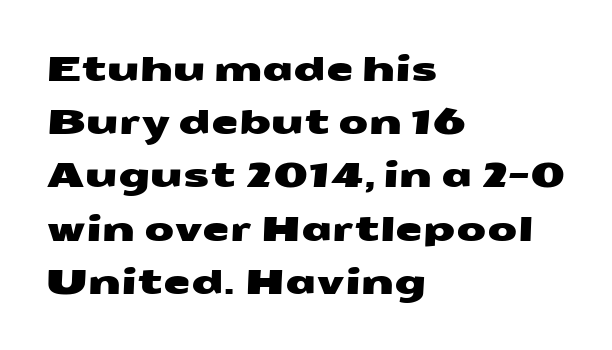
Q: Is the typeface a serif or a sans-serif typeface? A: Sans-serif.
Q: Is the text underlined? A: No.
Q: How is the paragraph aligned? A: Left-aligned.
Q: Is the spacing between letters normal or unusually wide? A: Normal.
Q: Is the spacing between lines tight, normal or loose? A: Normal.
Q: Width (condensed, normal, or wide)? A: Wide.
Q: Stroke contrast? A: Medium.
Q: x-height? A: Medium.
Q: Monospaced? A: No.
